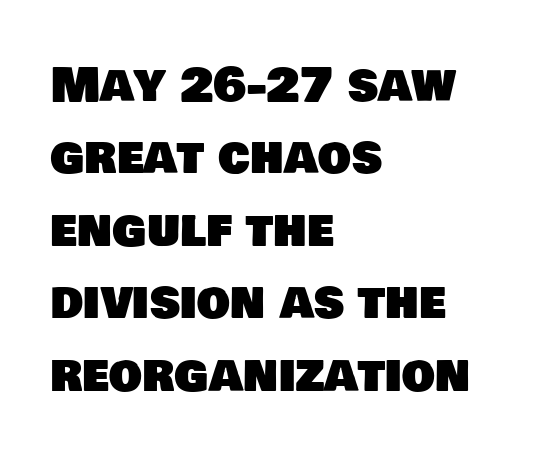
{"serif": "no", "width": "normal", "stroke_contrast": "low", "x_height": "large", "monospaced": "no", "underline": "no", "align": "left", "line_spacing": "normal", "line_spacing_ratio": 1.54, "letter_spacing": "normal", "letter_spacing_em": 0.0, "glyph_px": 47}
